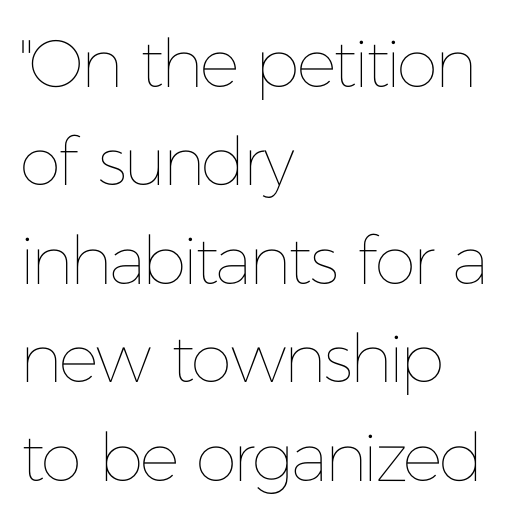
A typesetter would call this proportional, since set widths differ per character. The strokes carry an ordinary text weight at most. Short note: letters normally spaced. Short and long lines alike share a common starting point at left.
